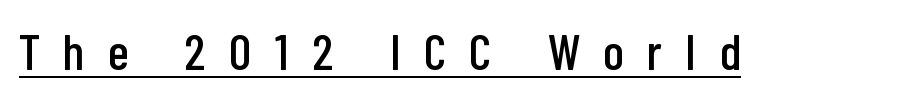
{"serif": "no", "italic": "no", "width": "condensed", "stroke_contrast": "low", "x_height": "medium", "monospaced": "no", "underline": "yes", "letter_spacing": "wide", "letter_spacing_em": 0.46, "glyph_px": 51}
